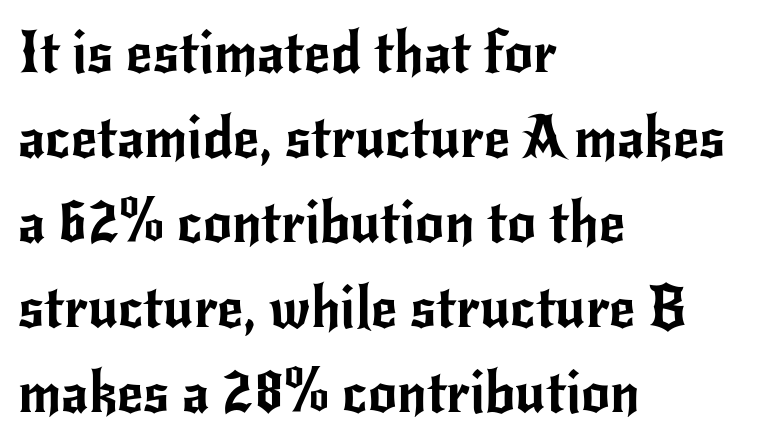
The image shows 57 px sans-serif type, upright; set left-aligned, normal line spacing (1.49x), normal letter spacing, not underlined; low stroke contrast and a small x-height.
